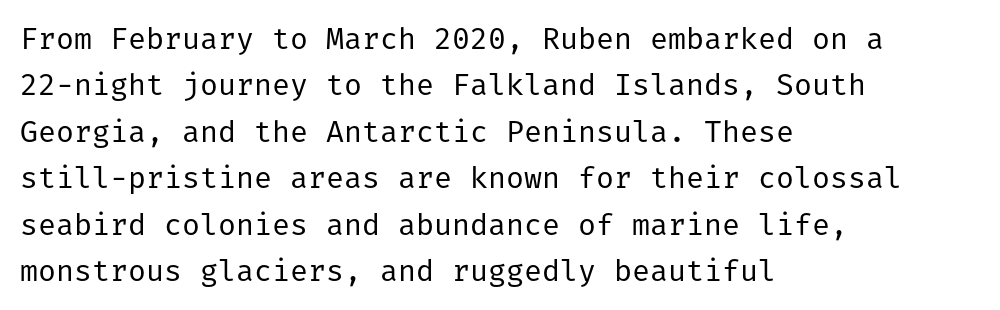
The image shows 30 px regular-weight sans-serif type, upright; set left-aligned, normal line spacing (1.55x), normal letter spacing, not underlined; low stroke contrast and a medium x-height.
